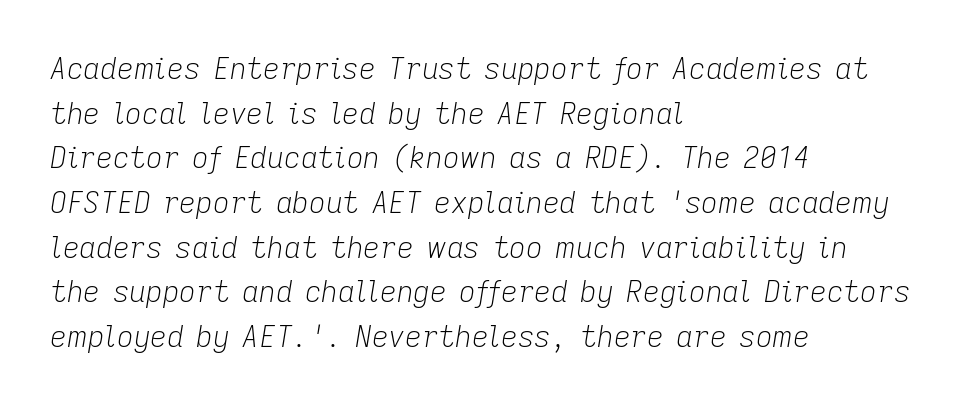
The font sits on the lighter half of the weight spectrum, regular included. Each new line begins a customary step beneath the previous one. Between one letter and the next there's only the usual sliver of space. Underlining? Definitely not there. The compositor pushed each line to the left boundary. The glyphs look as if they've been sheared to an angle.
